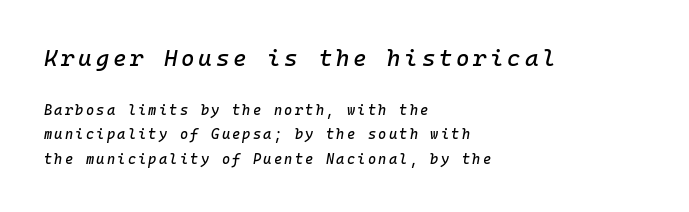
The image shows 23 px text type, italic (leaning right); set left-aligned, line spacing 1.73x, not underlined; the first (top) block is 1.64x larger.
